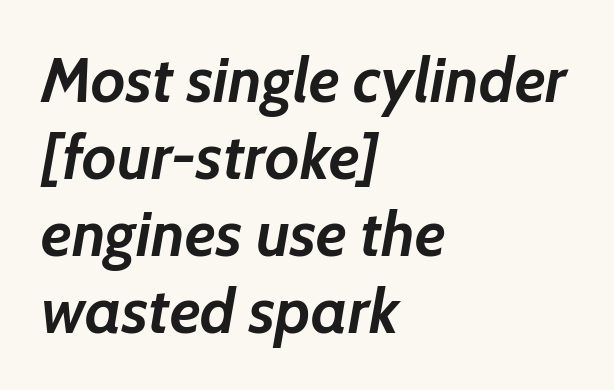
{"italic": "yes", "lean": "right", "slant_degrees": 7, "bold": "yes", "weight": "semibold", "width": "normal", "stroke_contrast": "low", "x_height": "medium", "monospaced": "no", "underline": "no", "align": "left", "line_spacing_ratio": 1.22, "letter_spacing": "normal", "letter_spacing_em": 0.0, "glyph_px": 63}
